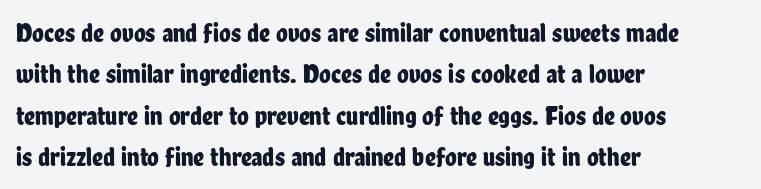
The image shows 27 px text type, upright; set left-aligned, normal line spacing (1.53x), normal letter spacing, not underlined.
